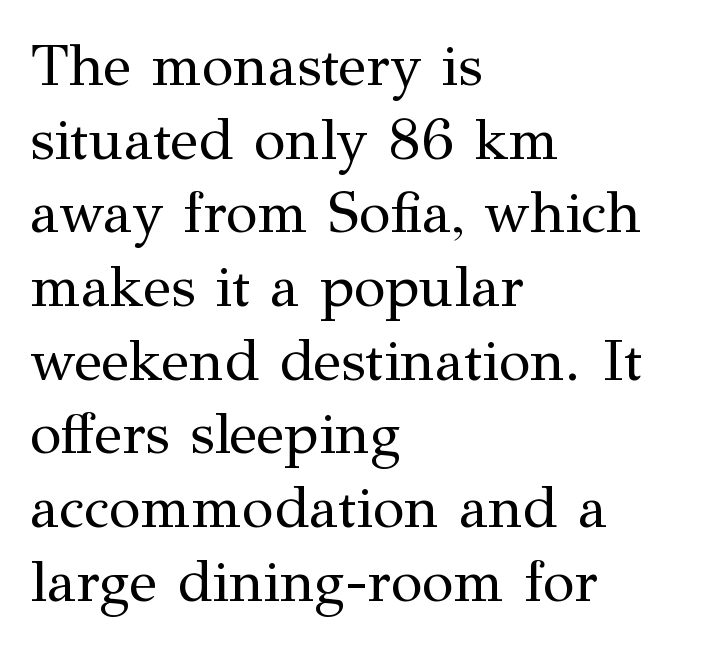
Q: Is the text bold? A: No.
Q: Is the text italic (slanted)? A: No, it is upright.
Q: Is the typeface a serif or a sans-serif typeface? A: Serif.
Q: Is the text underlined? A: No.
Q: How is the paragraph aligned? A: Left-aligned.
Q: Is the spacing between letters normal or unusually wide? A: Normal.
Q: Is the spacing between lines tight, normal or loose? A: Normal.
Q: Width (condensed, normal, or wide)? A: Normal.
Q: Stroke contrast? A: Medium.
Q: x-height? A: Medium.
Q: Monospaced? A: No.
